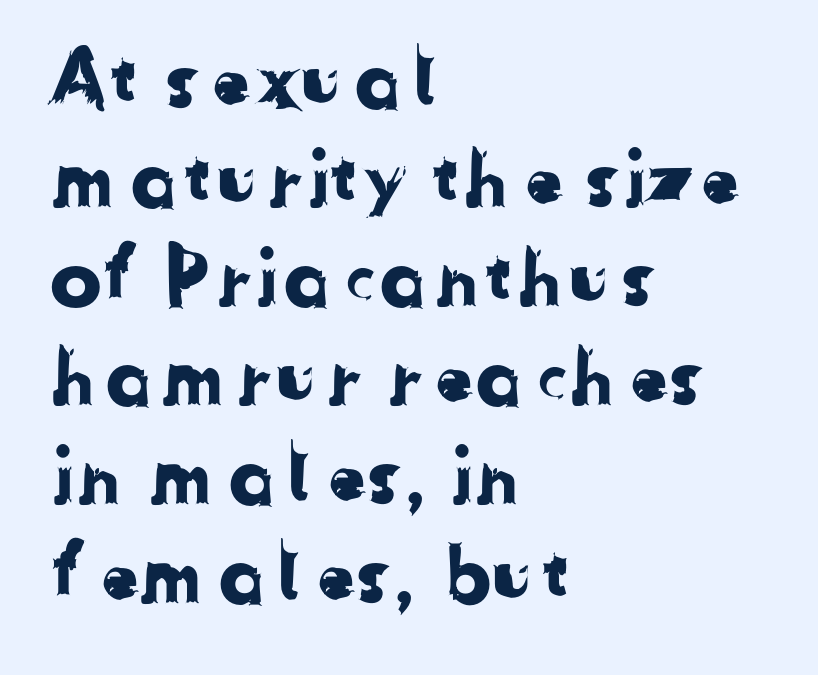
The image shows 78 px sans-serif type; set left-aligned, normal line spacing (1.27x), normal letter spacing, not underlined; low stroke contrast and a medium x-height.
